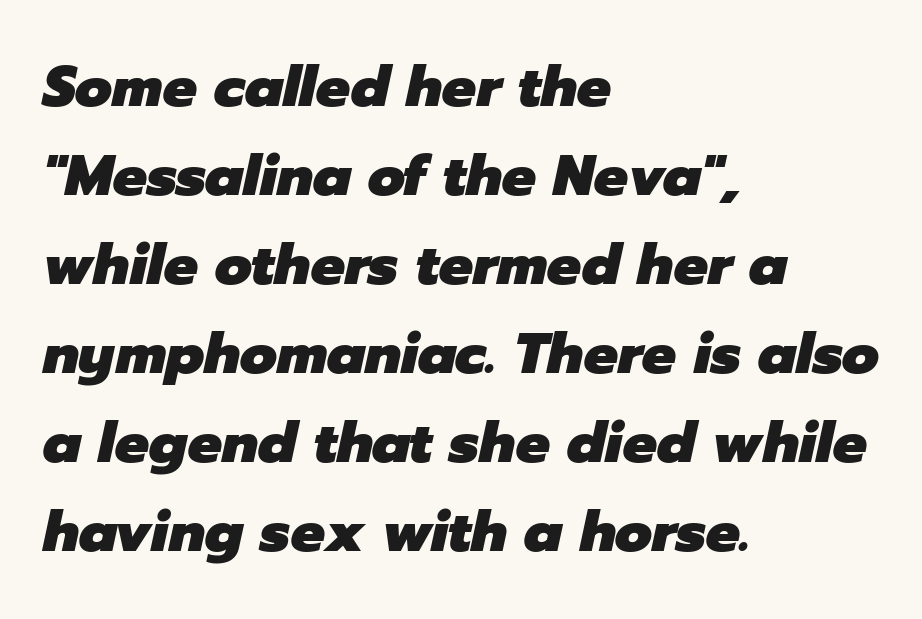
The image shows 57 px heavy type, italic (leaning right); set left-aligned, normal line spacing (1.56x), normal letter spacing, not underlined; low stroke contrast and a medium x-height.
